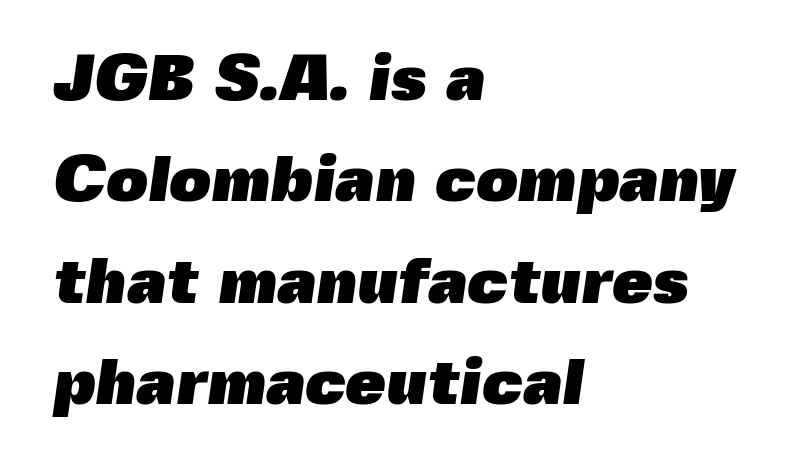
{"serif": "no", "bold": "yes", "weight": "heavy", "width": "normal", "x_height": "medium", "monospaced": "no", "underline": "no", "align": "left", "line_spacing": "normal", "line_spacing_ratio": 1.56, "letter_spacing": "normal", "letter_spacing_em": 0.0, "glyph_px": 65}
